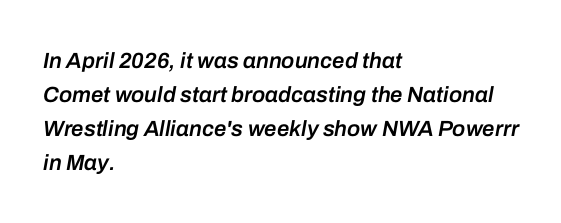
{"italic": "yes", "lean": "right", "slant_degrees": 10, "bold": "semi", "underline": "no", "align": "left", "line_spacing": "normal", "line_spacing_ratio": 1.54, "letter_spacing": "normal", "letter_spacing_em": 0.0, "glyph_px": 22}
